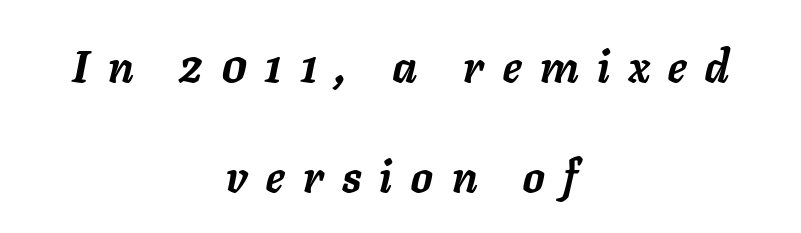
The image shows 45 px semibold type, italic (leaning right); set centered, loose line spacing (2.44x), unusually wide letter spacing (+0.42 em), not underlined; low stroke contrast and a medium x-height.
